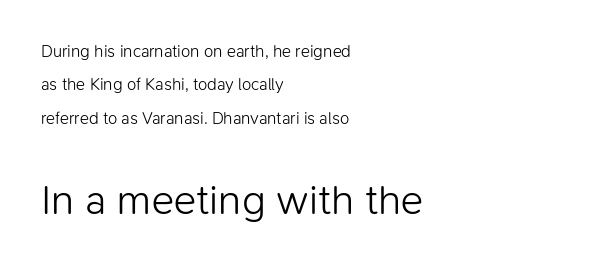
The image shows 42 px light sans-serif type, upright; set left-aligned, loose line spacing (1.97x), normal letter spacing, not underlined; the second (bottom) block is 2.47x larger; low stroke contrast and a medium x-height.
